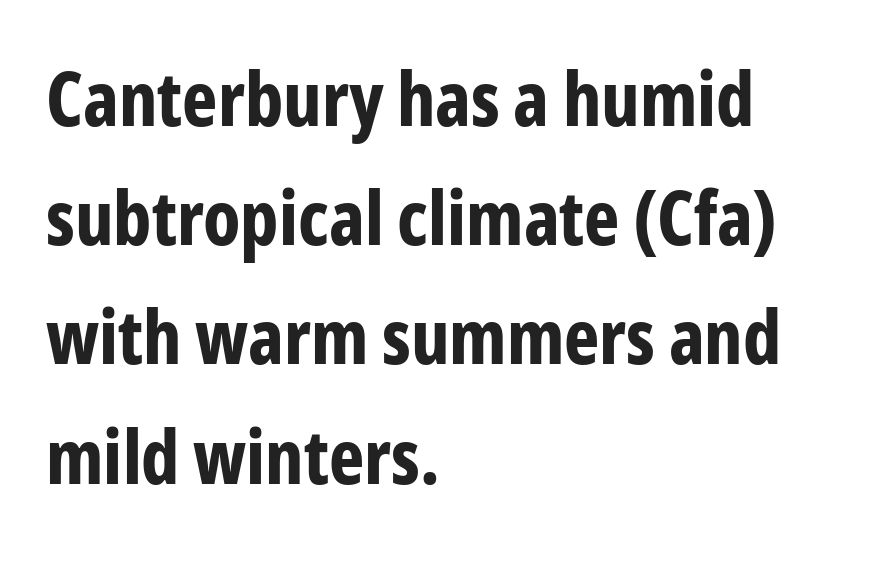
Character widths vary here, with narrow letters taking less room than wide ones. The face used here is rendered with its standard letterfit. The paragraph has a hard left edge and a soft right edge. Nothing sits at the stroke ends, so this counts as sans-serif. Glance below the letters and you will spot only blank space. Plenty of ink on the page — the face is bold.
